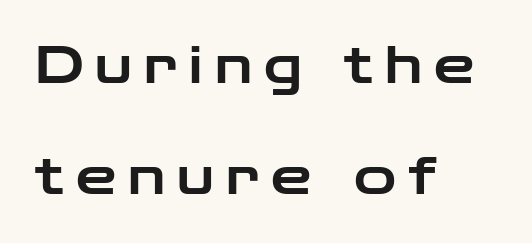
Check the space under the baseline: it is left empty. Short note: letters widely spaced. The ragged edge is on the right, which tells us the setting is flush left. Ascenders rise straight up at ninety degrees.
